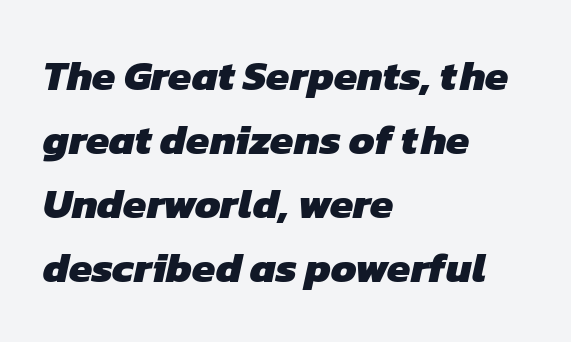
The zone under the glyphs is completely vacant. Each new line begins a customary step beneath the previous one. The paragraph shown leans on its left margin. Nothing unusual about the tracking: characters are spaced as the font intends.
